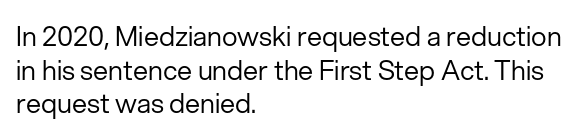
Q: Is the text bold? A: No.
Q: Is the text italic (slanted)? A: No, it is upright.
Q: Is the text underlined? A: No.
Q: How is the paragraph aligned? A: Left-aligned.
Q: Is the spacing between letters normal or unusually wide? A: Normal.
Q: Is the spacing between lines tight, normal or loose? A: Normal.
